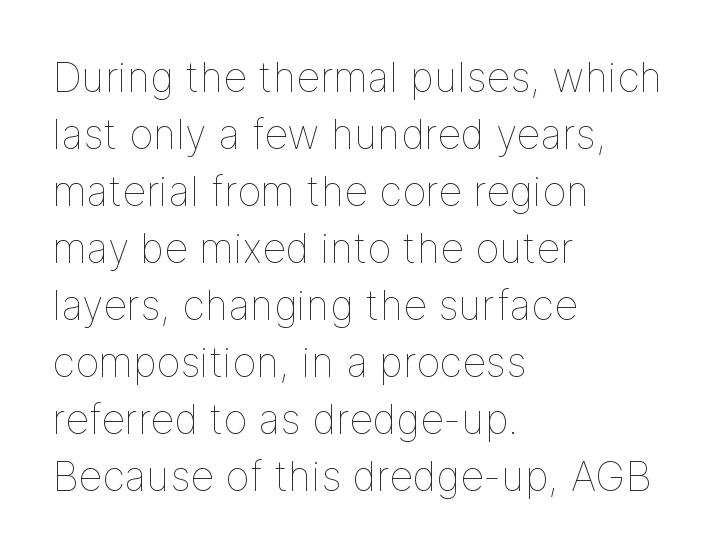
The image shows 41 px thin type, upright; set left-aligned, normal line spacing (1.39x), normal letter spacing, not underlined; low stroke contrast and a medium x-height.
